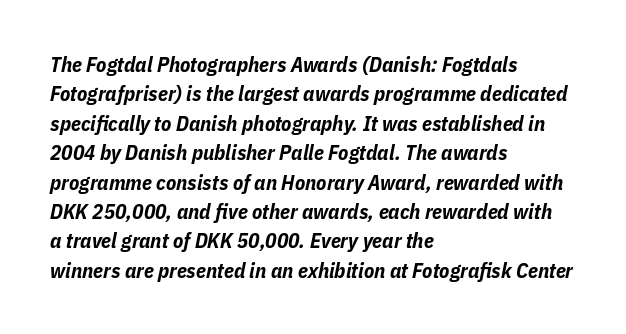
{"italic": "yes", "lean": "right", "slant_degrees": 11, "bold": "yes", "underline": "no", "align": "left", "line_spacing": "normal", "line_spacing_ratio": 1.4, "letter_spacing": "normal", "letter_spacing_em": 0.0, "glyph_px": 21}
